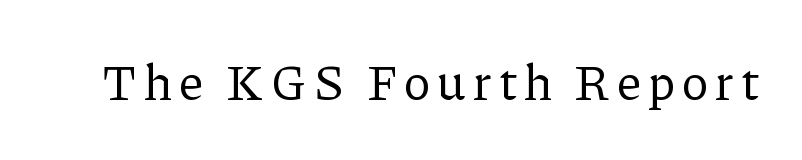
{"serif": "yes", "italic": "no", "bold": "no", "weight": "regular", "width": "normal", "stroke_contrast": "low", "x_height": "medium", "monospaced": "no", "underline": "no", "glyph_px": 50}
